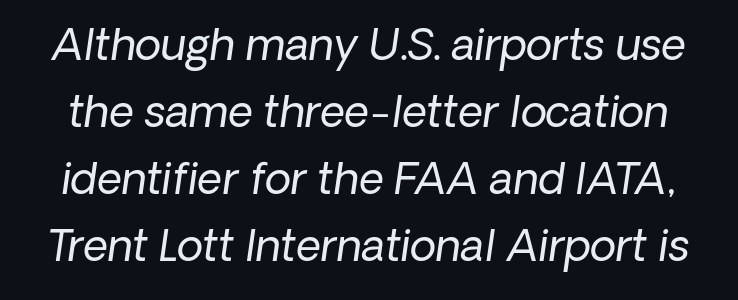
Q: Is the text bold? A: No.
Q: Is the text italic (slanted)? A: Yes, it leans right by about 8 degrees.
Q: Is the text underlined? A: No.
Q: Is the spacing between letters normal or unusually wide? A: Normal.
Q: Is the spacing between lines tight, normal or loose? A: Normal.
Q: Width (condensed, normal, or wide)? A: Normal.
Q: Stroke contrast? A: Low.
Q: x-height? A: Medium.
Q: Monospaced? A: No.
